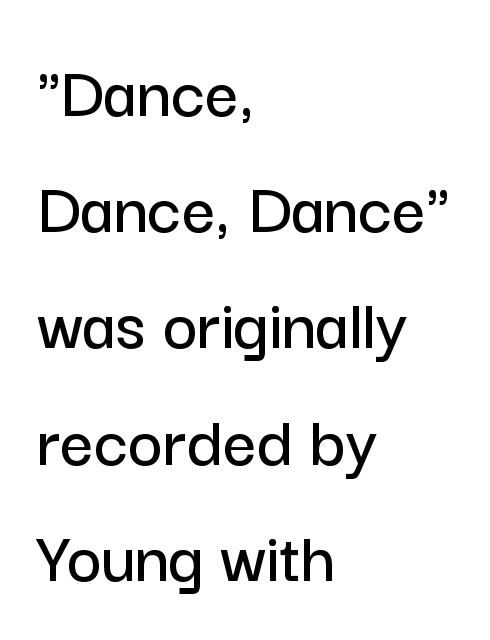
Glyph-to-glyph distance matches everyday printed text. Vertically, the passage feels balanced, rows spaced as you'd expect. The typesetter chose a ragged-right arrangement here. Serif or sans? Sans — the stroke terminals are bare. Spacing verdict: proportional, widths tailored to each character. Check under the words: just untouched page.
